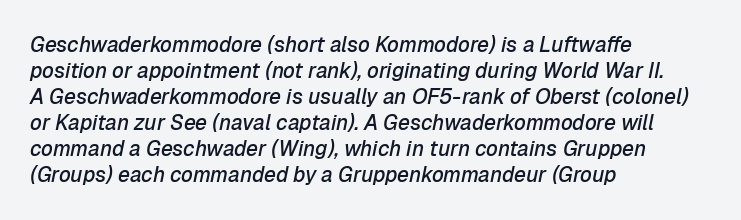
There is no visible air inserted between adjacent glyphs. Every character sits at an angle, as italics do. Just letters on the line, the space beneath them empty. The typesetter chose a ragged-right arrangement here. The characters look somewhat weighty, a semibold short of true bold.
